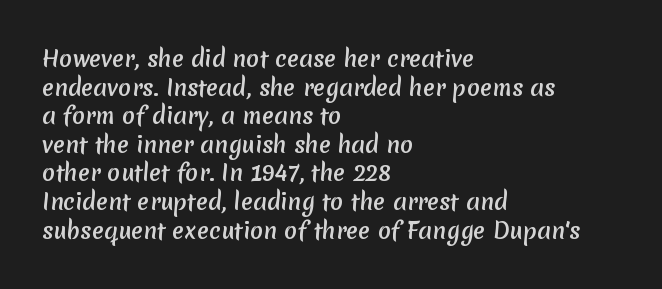
Rule under the text: the space is simply empty. Compared with typical paragraphs, the rows here are spaced about the same. Typographic density is high because the face is bold. This sample is left-justified, so line endings fall wherever the words run out.
